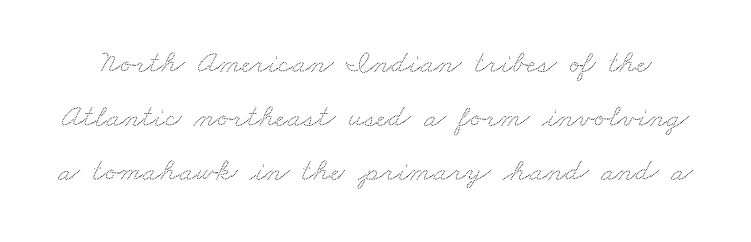
The rendering keeps characters at their native spacing. Successive baselines arrive at the customary interval. Proportional: the letters do not fall into vertical columns. Descenders hang freely into open space.
